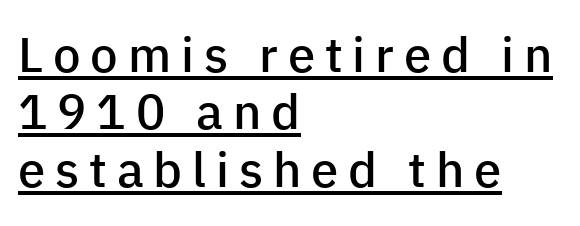
A bit beefed up — I'd call it semibold rather than bold. Inter-character spacing is expanded well beyond the font's built-in metrics. This rendering employs a face without finishing strokes, i.e., a sans-serif. The rendered words wear a rule along their underside. Looks like regular typesetting: each glyph gets only the width it needs.
